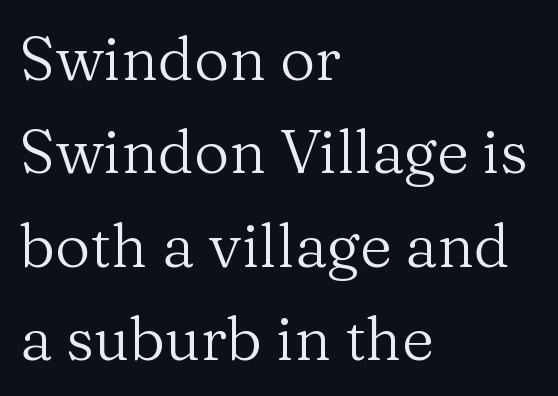
Q: Is the text bold? A: No.
Q: Is the text italic (slanted)? A: No, it is upright.
Q: Is the typeface a serif or a sans-serif typeface? A: Serif.
Q: Is the text underlined? A: No.
Q: How is the paragraph aligned? A: Left-aligned.
Q: Is the spacing between letters normal or unusually wide? A: Normal.
Q: Is the spacing between lines tight, normal or loose? A: Normal.
Q: Width (condensed, normal, or wide)? A: Normal.
Q: Stroke contrast? A: Medium.
Q: x-height? A: Medium.
Q: Monospaced? A: No.
